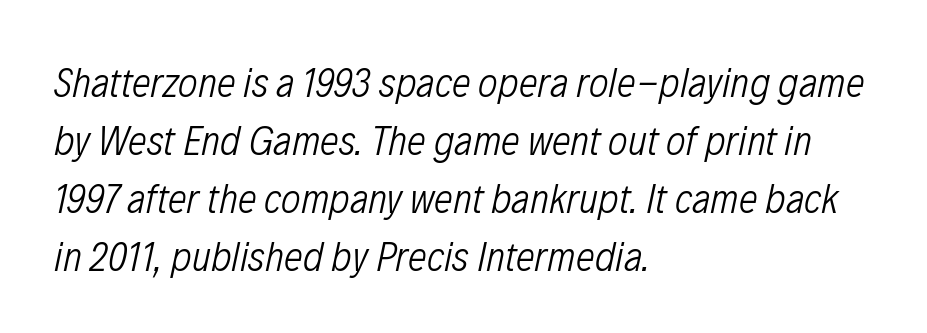
A typesetter would mark this as italic. Weight: not bold — regular or lighter. The letters advance in unequal steps, a hallmark of proportional type. Leading: standard.
